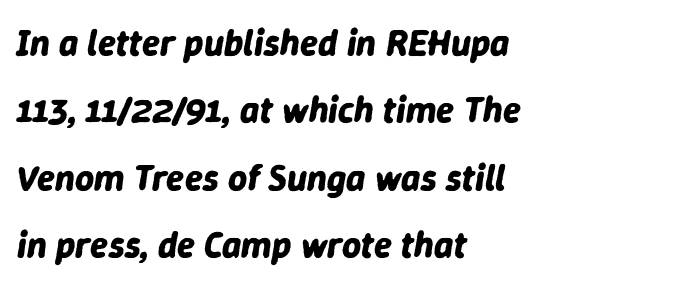
{"italic": "yes", "lean": "right", "slant_degrees": 9, "bold": "yes", "weight": "bold", "width": "normal", "stroke_contrast": "low", "x_height": "medium", "monospaced": "no", "underline": "no", "align": "left", "line_spacing_ratio": 1.82, "letter_spacing": "normal", "letter_spacing_em": 0.0, "glyph_px": 37}
